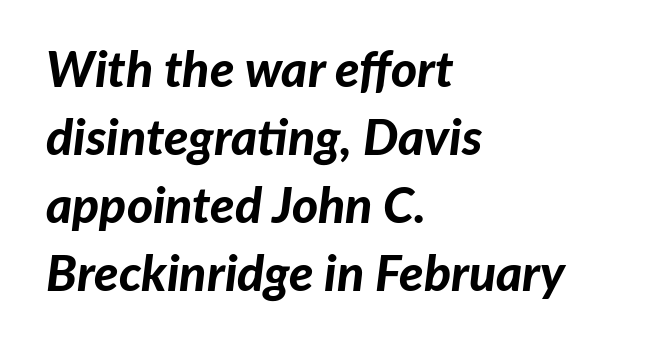
Where is the straight margin? On the left. Underline: absent. Would a proofreader flag this as italicized? Yes. What weight is shown? A full bold with thick strokes.
